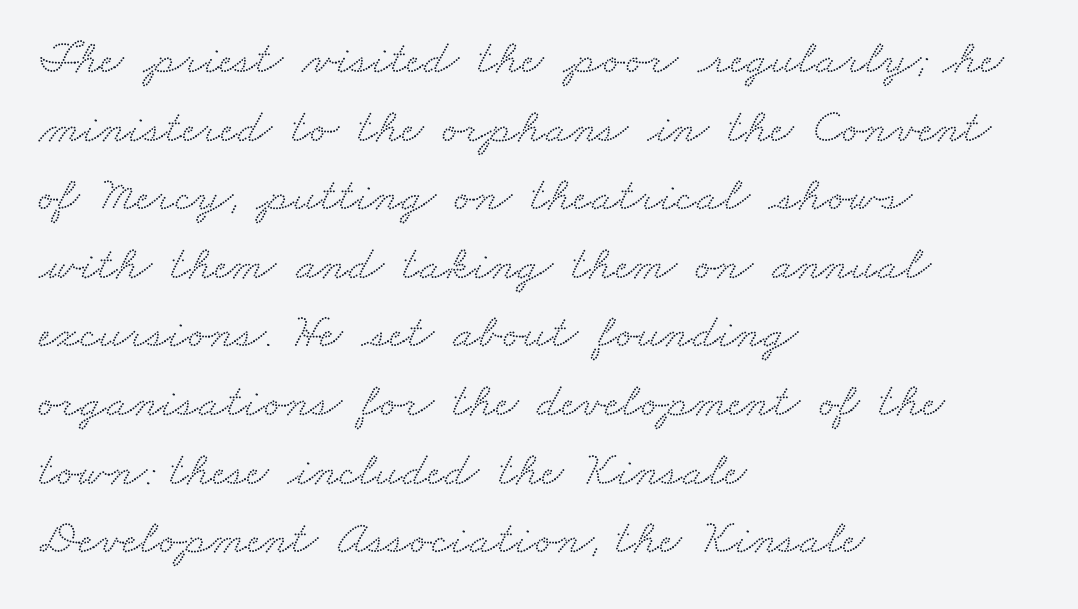
The image shows 49 px wide serif type; set left-aligned, normal line spacing (1.4x), normal letter spacing, not underlined; medium stroke contrast and a small x-height.
